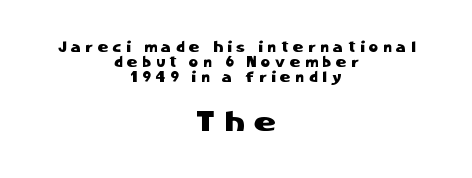
The face used here is proportionally spaced, like ordinary book or web type. Glance below the letters and you will spot only blank space. Typesetter's note — lower block bumped up in size, upper block left smaller. This is roman type, the default non-slanted kind.
